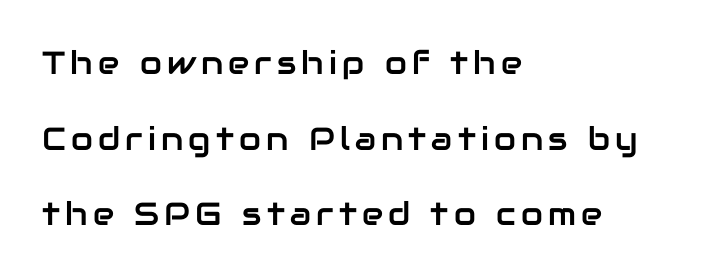
Every row of glyphs begins at an identical x-position on the left. The lines are spread far apart with generous leading. Quick note: not italic, upright. Each letter keeps its own natural width here, so spacing adapts to shape. The text was rendered using a sans face with plain stroke endings. Only glyphs here, with clear space below each row.
